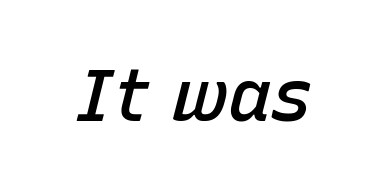
The image shows 73 px semibold type, italic (leaning right); set normal letter spacing, not underlined; low stroke contrast and a medium x-height.
